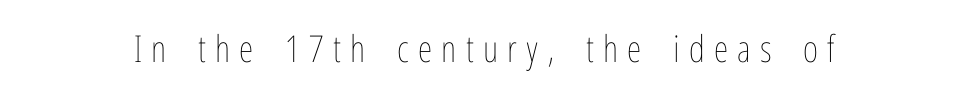
The rendering uses natural spacing where letterforms have individual widths. Weight: in the light-to-regular range. Every stem runs plumb, perpendicular to the baseline. Quick note: underline off.
